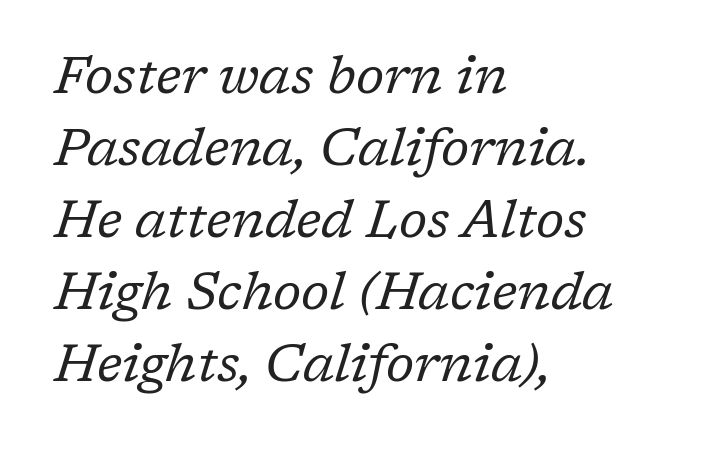
Slant detected: the letters are inclined. The rendering uses natural spacing where letterforms have individual widths. Glyph-to-glyph distance matches everyday printed text. Observe the serifs anchoring each vertical stroke in this sample. Visually the block forms a straight wall on the left and a jagged coastline on the right.
